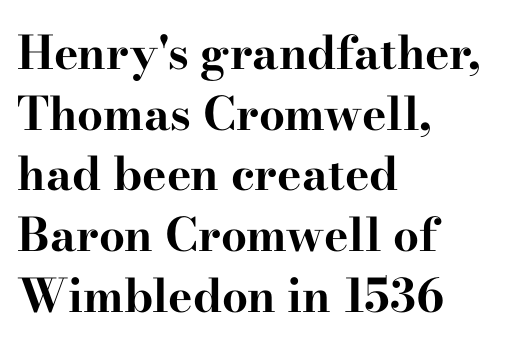
Letter spacing: default. Are there feet on the stems? There are — it's a serif. Decoration check: the copy has no underline. Line beginnings align vertically; line endings do not.
